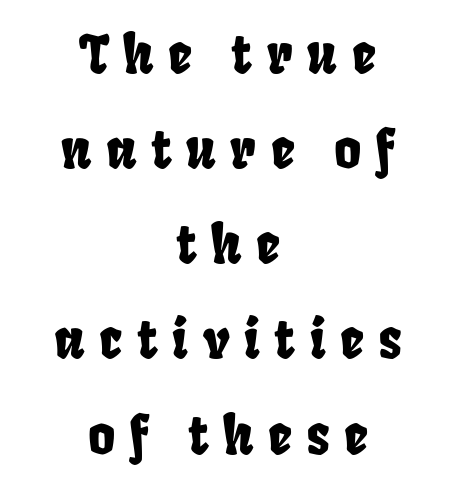
{"serif": "no", "width": "condensed", "stroke_contrast": "low", "x_height": "large", "monospaced": "no", "underline": "no", "align": "center", "line_spacing_ratio": 1.83, "letter_spacing": "wide", "letter_spacing_em": 0.28, "glyph_px": 52}
